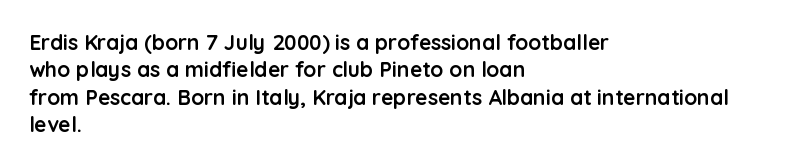
The rendering anchors every line to the left-hand side. This is the regular roman posture of the typeface. A normal amount of white space separates one row of letters from the next. The face used here is rendered with its standard letterfit. A clean baseline with only descenders dipping below it. The sample has been set heavy, in full bold.
